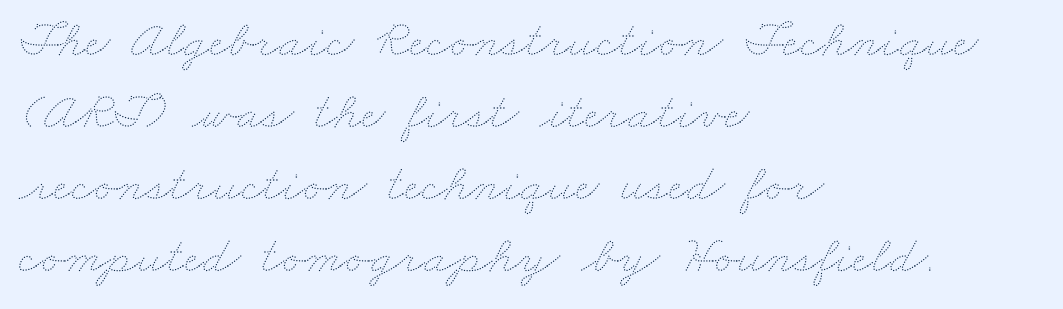
{"bold": "no", "weight": "thin", "width": "wide", "stroke_contrast": "medium", "x_height": "small", "monospaced": "no", "underline": "no", "align": "left", "line_spacing": "normal", "line_spacing_ratio": 1.36, "letter_spacing": "normal", "letter_spacing_em": 0.0, "glyph_px": 53}
